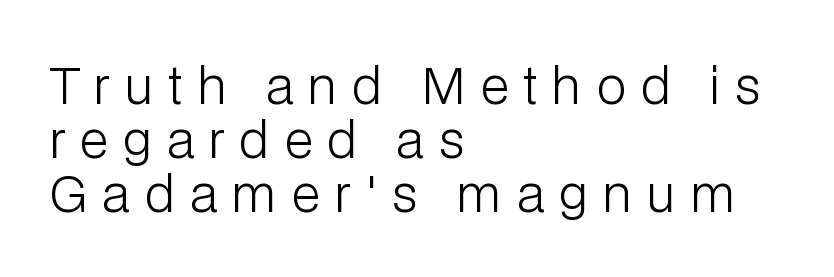
Summary of weight: not heavy and not bold. Spacing verdict: proportional, widths tailored to each character. In terms of leading, this rendering errs on the cramped side. The specimen reads as upright at a glance. No feet cap the strokes, marking this as sans-serif type.
